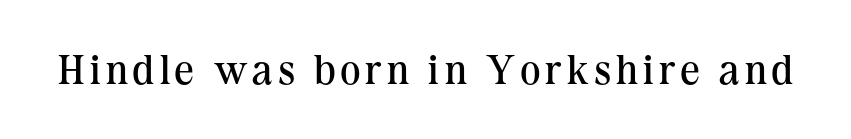
{"serif": "yes", "italic": "no", "bold": "no", "weight": "regular", "width": "normal", "stroke_contrast": "medium", "x_height": "medium", "monospaced": "no", "underline": "no", "glyph_px": 42}
